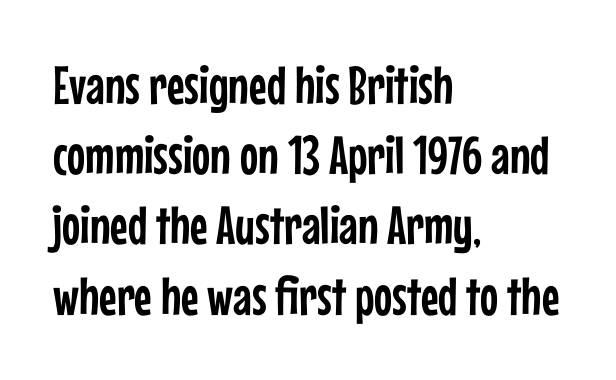
{"serif": "no", "italic": "no", "width": "condensed", "stroke_contrast": "low", "x_height": "medium", "monospaced": "no", "underline": "no", "align": "left", "line_spacing": "normal", "line_spacing_ratio": 1.3, "letter_spacing": "normal", "letter_spacing_em": 0.0, "glyph_px": 54}
